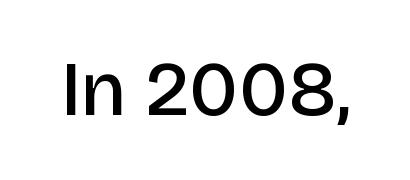
The rendering uses a semibold face; strokes are thickened but not to full bold. Posture: upright roman. Varying glyph widths throughout — classic text-font behaviour. The passage shown has conventional tracking throughout.
